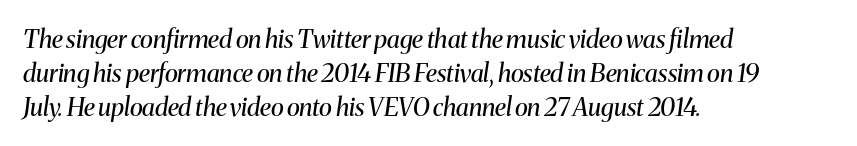
{"italic": "yes", "lean": "right", "slant_degrees": 8, "bold": "no", "underline": "no", "align": "left", "line_spacing": "normal", "line_spacing_ratio": 1.36, "letter_spacing": "normal", "letter_spacing_em": 0.0, "glyph_px": 25}
